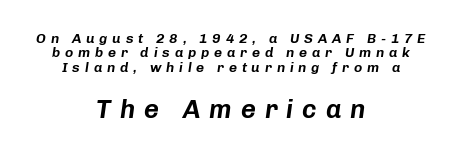
Q: Is the text italic (slanted)? A: Yes, it leans right by about 8 degrees.
Q: Is the text underlined? A: No.
Q: How is the paragraph aligned? A: Centered.
Q: Is the spacing between letters normal or unusually wide? A: Unusually wide.
Q: Is the spacing between lines tight, normal or loose? A: Tight.
Q: Which block of text is set in a larger size, the first (top) or the second (bottom)? A: The second (bottom) one.
